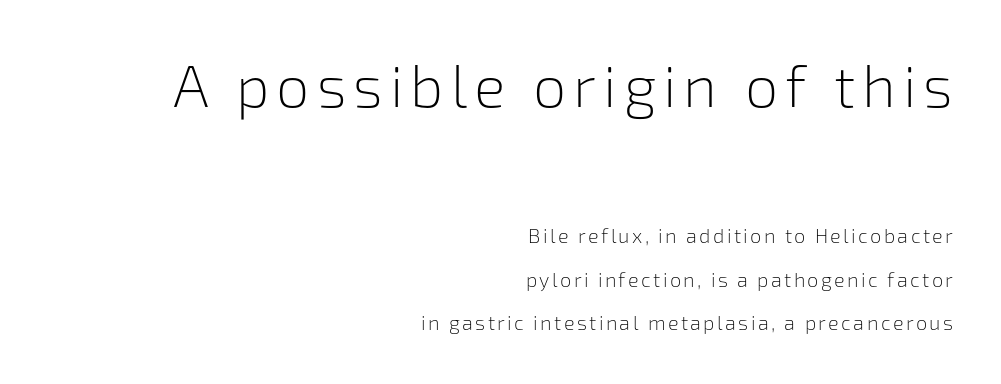
This rendering features lettering with no underline. Counters stay open thanks to moderate or lighter strokes. Notice how the passage keeps a crisp vertical edge on the right only. Whoever set this chose breathing room over compactness in the vertical rhythm. Regarding serifs, this sample does without them.
